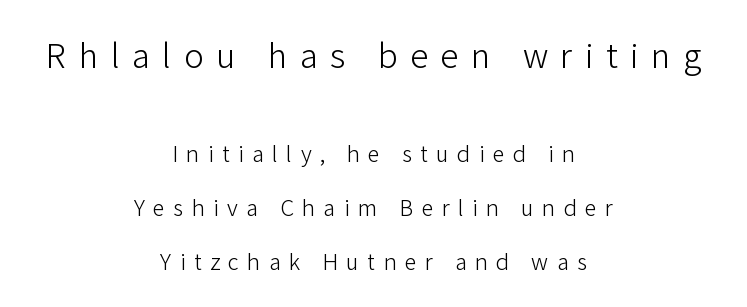
Q: Is the text bold? A: No.
Q: Is the text italic (slanted)? A: No, it is upright.
Q: Is the typeface a serif or a sans-serif typeface? A: Sans-serif.
Q: Is the text underlined? A: No.
Q: How is the paragraph aligned? A: Centered.
Q: Is the spacing between letters normal or unusually wide? A: Unusually wide.
Q: Is the spacing between lines tight, normal or loose? A: Loose.
Q: Which block of text is set in a larger size, the first (top) or the second (bottom)? A: The first (top) one.
Q: Width (condensed, normal, or wide)? A: Normal.
Q: Stroke contrast? A: Low.
Q: x-height? A: Medium.
Q: Monospaced? A: No.
